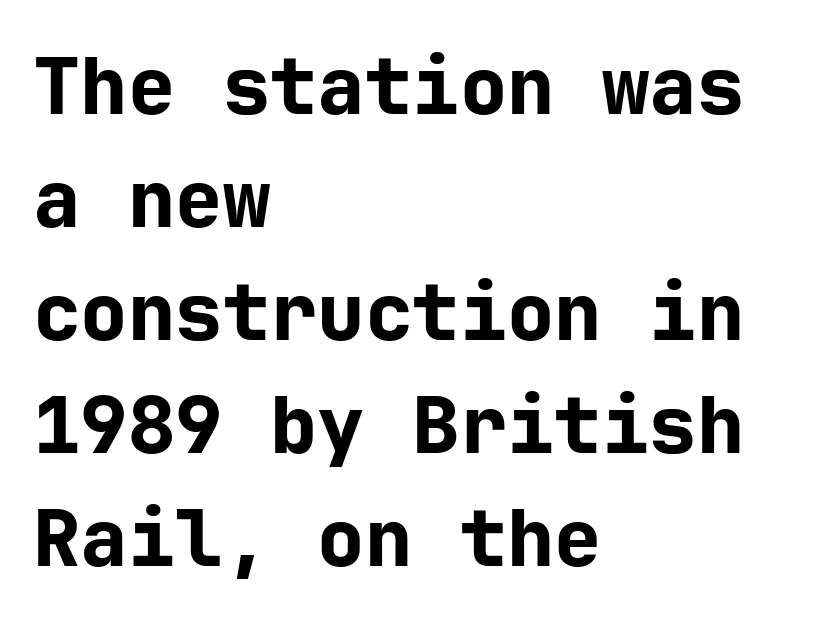
Q: Is the text bold? A: Yes.
Q: Is the text italic (slanted)? A: No, it is upright.
Q: Is the typeface a serif or a sans-serif typeface? A: Sans-serif.
Q: Is the text underlined? A: No.
Q: How is the paragraph aligned? A: Left-aligned.
Q: Is the spacing between letters normal or unusually wide? A: Normal.
Q: Is the spacing between lines tight, normal or loose? A: Normal.
Q: Width (condensed, normal, or wide)? A: Normal.
Q: Stroke contrast? A: Low.
Q: x-height? A: Medium.
